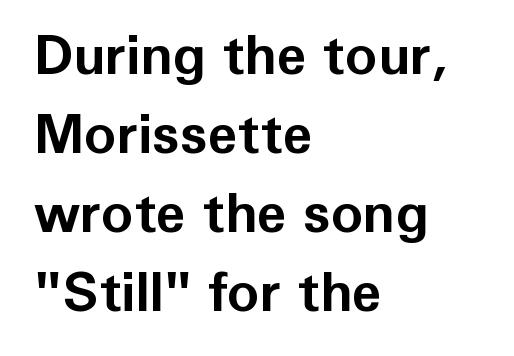
The image shows 54 px bold sans-serif type, upright; set left-aligned, normal line spacing (1.46x), normal letter spacing, not underlined; low stroke contrast and a medium x-height.
